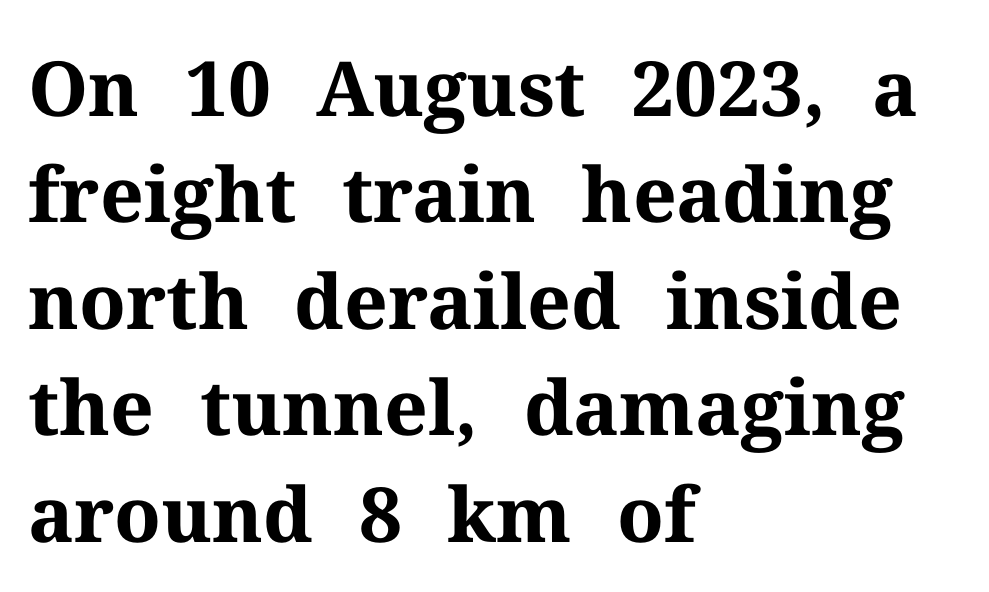
The font family rendered here belongs to the serif group. Unmarked baselines from the first word to the last. The face used here is proportionally spaced, like ordinary book or web type. In terms of letterspacing, this is plain default setting. These lines are set flush left with a ragged right edge.
